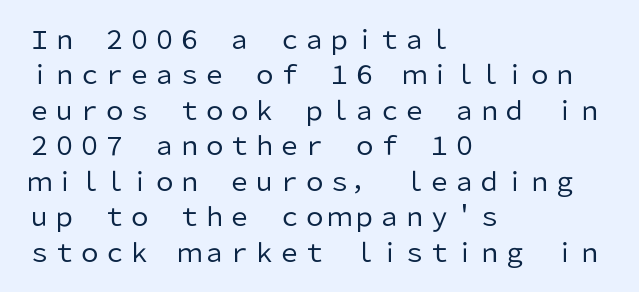
Plain, unruled lines of type. Is the type heavy? It reads as light-to-regular instead. Interline gaps are of average width in this sample. In terms of posture, this sample is upright. These lines are set flush left with a ragged right edge. Nothing unusual about the tracking: characters are spaced as the font intends.
